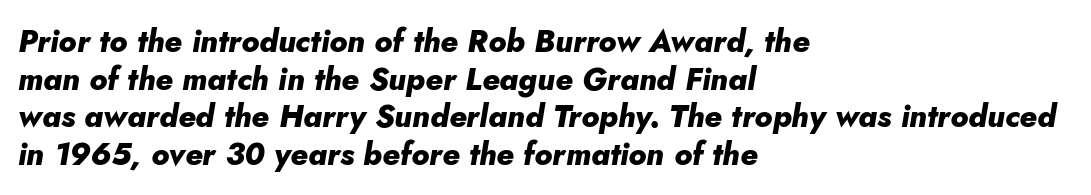
How heavy is the stroke? Heavy — this is a bold. Spacing between characters is what you'd get straight out of the box. The specimen reads as italic at a glance. Check the space under the baseline: it is left empty.
